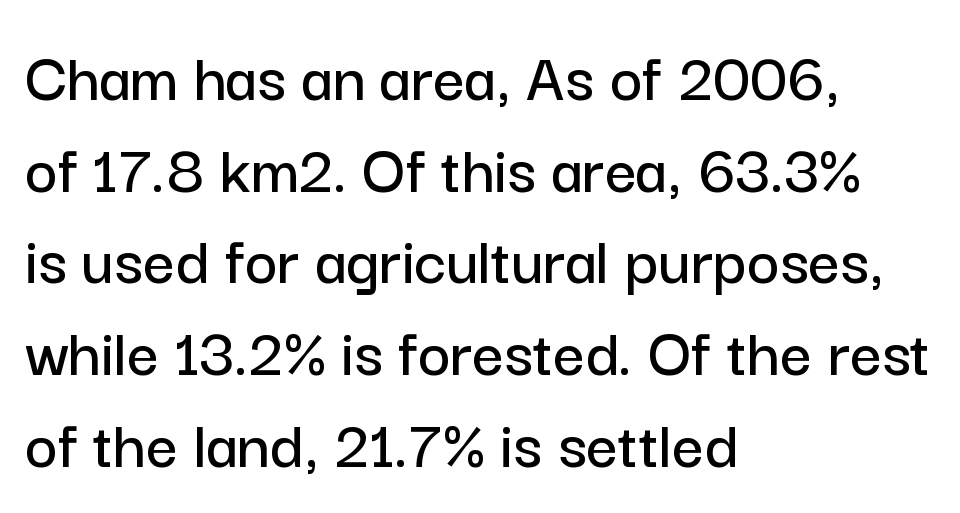
{"serif": "no", "italic": "no", "width": "normal", "stroke_contrast": "low", "x_height": "medium", "monospaced": "no", "underline": "no", "align": "left", "line_spacing": "normal", "line_spacing_ratio": 1.31, "letter_spacing": "normal", "letter_spacing_em": 0.0, "glyph_px": 70}
